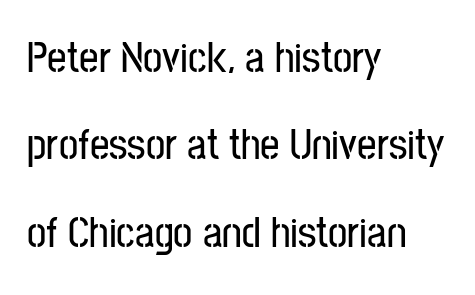
The image shows 43 px condensed sans-serif type, upright; set left-aligned, loose line spacing (2.03x), normal letter spacing, not underlined; low stroke contrast and a medium x-height.
